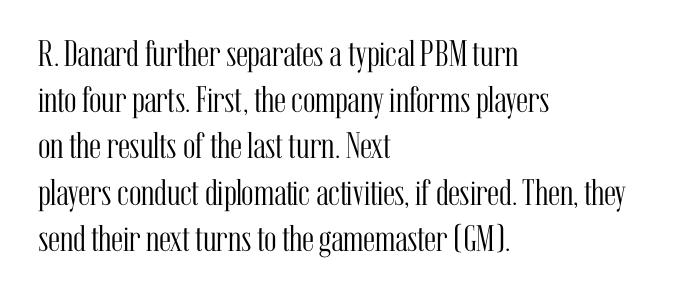
{"serif": "yes", "italic": "no", "bold": "no", "weight": "light", "width": "condensed", "stroke_contrast": "medium", "x_height": "medium", "monospaced": "no", "underline": "no", "align": "left", "line_spacing": "normal", "line_spacing_ratio": 1.25, "letter_spacing": "normal", "letter_spacing_em": 0.0, "glyph_px": 37}
